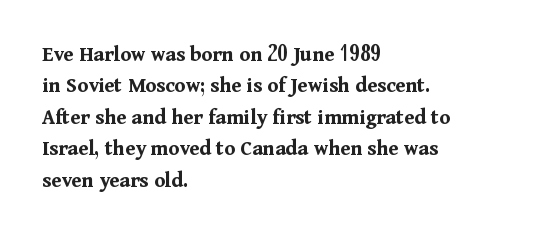
Q: Is the text bold? A: Yes.
Q: Is the text italic (slanted)? A: No, it is upright.
Q: Is the text underlined? A: No.
Q: How is the paragraph aligned? A: Left-aligned.
Q: Is the spacing between letters normal or unusually wide? A: Normal.
Q: Is the spacing between lines tight, normal or loose? A: Normal.
